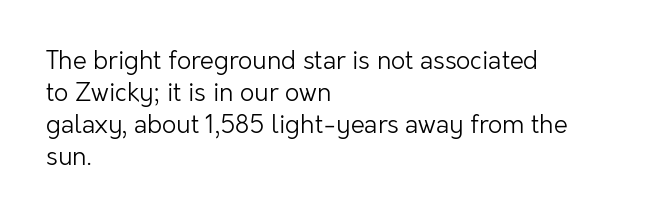
The image shows 25 px text type, upright; set left-aligned, normal line spacing (1.28x), normal letter spacing, not underlined.
